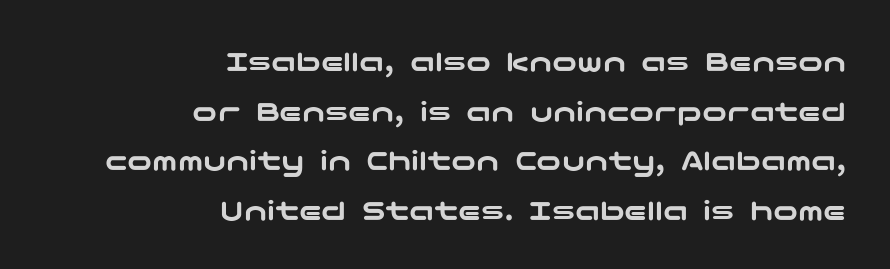
Upright lettering throughout. Check under the words: just untouched page. Honestly, the row spacing looks completely unremarkable. How are the letters spaced? Ordinarily, with no added tracking. In terms of letterform style, serifs are entirely absent.
